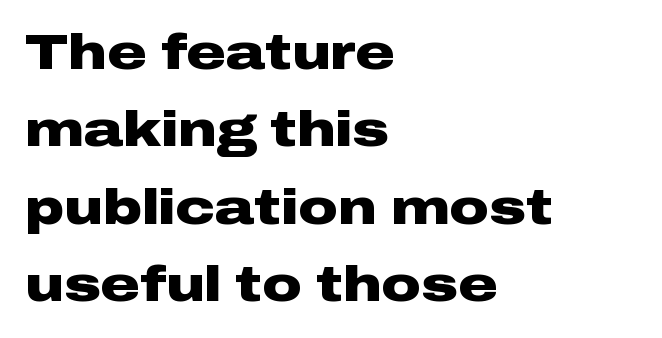
{"serif": "no", "italic": "no", "bold": "yes", "weight": "heavy", "width": "wide", "stroke_contrast": "low", "x_height": "medium", "monospaced": "no", "underline": "no", "align": "left", "line_spacing": "normal", "line_spacing_ratio": 1.58, "letter_spacing": "normal", "letter_spacing_em": 0.0, "glyph_px": 49}
